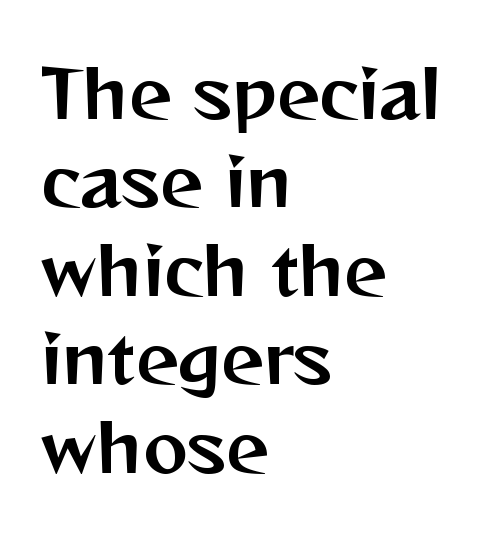
{"serif": "no", "italic": "no", "width": "normal", "stroke_contrast": "medium", "x_height": "medium", "monospaced": "no", "underline": "no", "align": "left", "line_spacing": "normal", "line_spacing_ratio": 1.32, "letter_spacing": "normal", "letter_spacing_em": 0.0, "glyph_px": 67}
